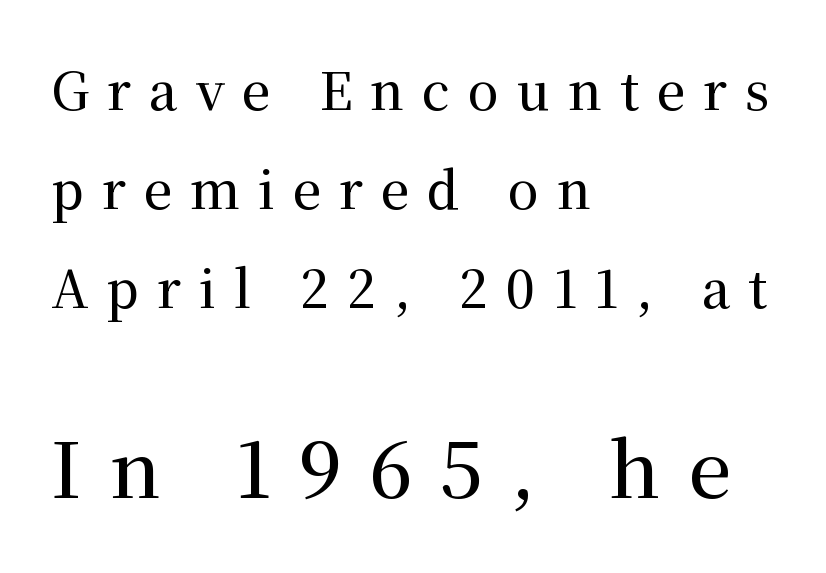
Q: Is the text italic (slanted)? A: No, it is upright.
Q: Is the typeface a serif or a sans-serif typeface? A: Serif.
Q: Is the text underlined? A: No.
Q: How is the paragraph aligned? A: Left-aligned.
Q: Is the spacing between letters normal or unusually wide? A: Unusually wide.
Q: Is the spacing between lines tight, normal or loose? A: Loose.
Q: Which block of text is set in a larger size, the first (top) or the second (bottom)? A: The second (bottom) one.
Q: Width (condensed, normal, or wide)? A: Normal.
Q: Stroke contrast? A: Medium.
Q: x-height? A: Medium.
Q: Monospaced? A: No.
